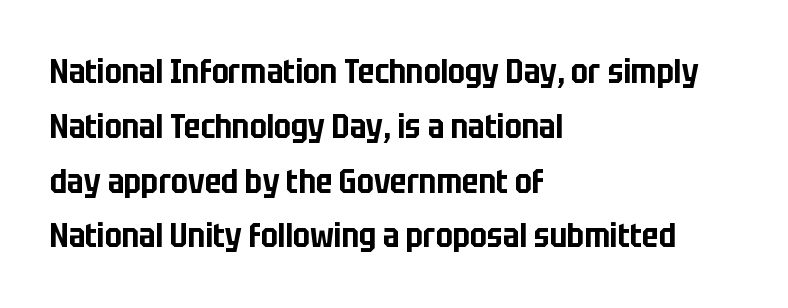
The words here are not underlined. Is this a fixed-width face? No — the glyphs have proportional, varying widths. Posture: vertical. The passage shown stacks its lines at a standard gap. I'd call this a sans setting — the letters go barefoot.
